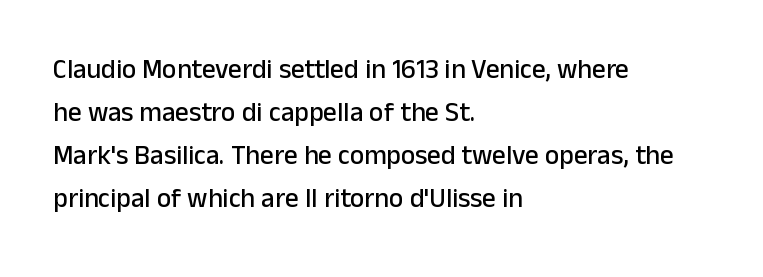
Notice how descenders clear the ascenders below comfortably — that's standard leading. Rendered with straight, roman letterforms. These lines keep a tight, regular rhythm from letter to letter. Only glyphs here, with clear space below each row. Line beginnings align vertically; line endings do not.
